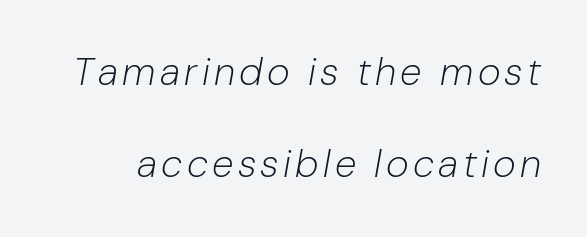
{"italic": "yes", "lean": "right", "slant_degrees": 10, "bold": "no", "weight": "light", "width": "normal", "stroke_contrast": "low", "x_height": "medium", "monospaced": "no", "underline": "no", "line_spacing": "loose", "line_spacing_ratio": 2.36, "glyph_px": 39}
